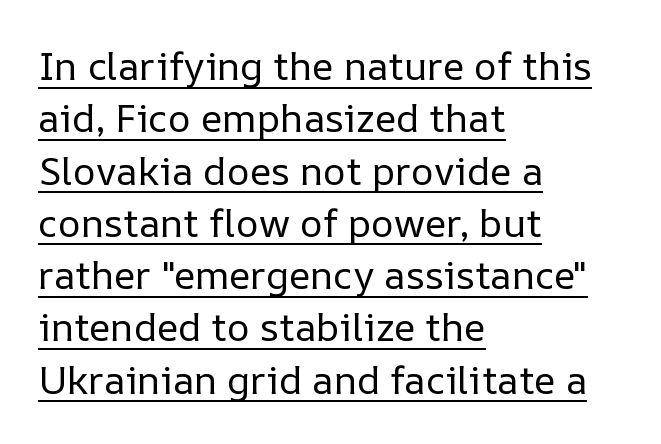
The image shows 39 px regular-weight type, upright; set left-aligned, normal line spacing (1.34x), normal letter spacing, underlined; low stroke contrast and a medium x-height.
